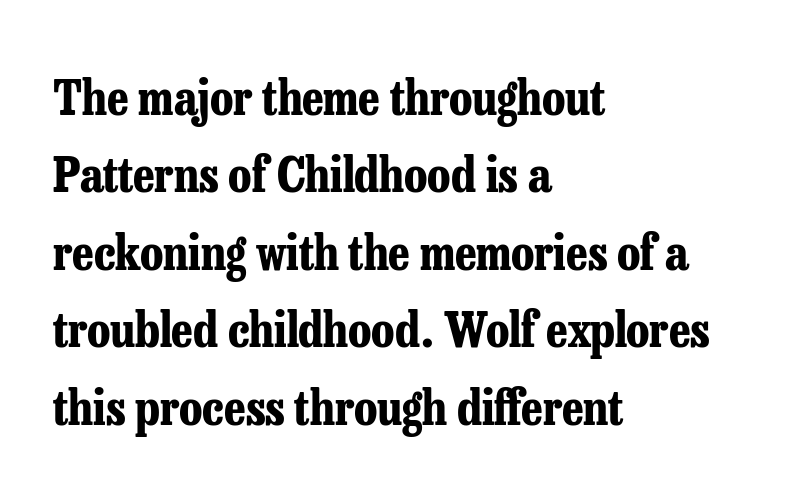
Character widths vary here, with narrow letters taking less room than wide ones. I'd describe the lettering as bold — thick and assertive. A bare baseline throughout the passage. The gaps between neighbouring characters are ordinary and unremarkable. Check where the strokes stop: tiny serifs finish them off.
